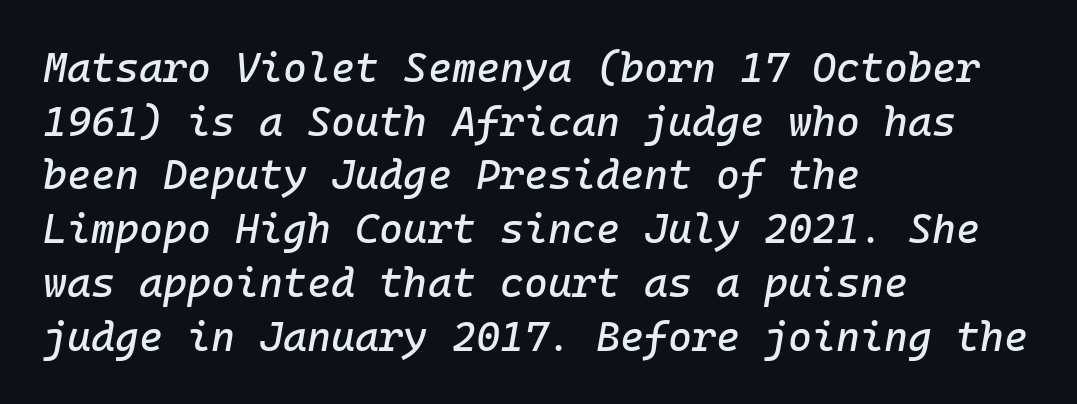
The image shows 41 px text type, italic (leaning right), monospaced; set left-aligned, normal line spacing (1.31x), normal letter spacing, not underlined; low stroke contrast and a medium x-height.
